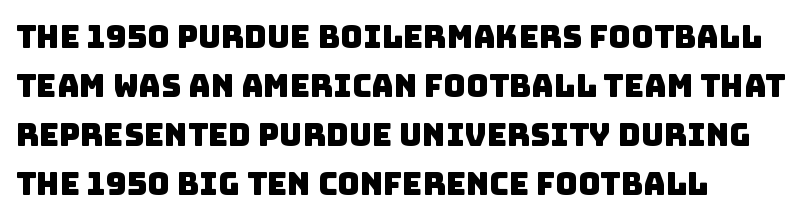
Q: Is the typeface a serif or a sans-serif typeface? A: Sans-serif.
Q: Is the text underlined? A: No.
Q: How is the paragraph aligned? A: Left-aligned.
Q: Is the spacing between letters normal or unusually wide? A: Normal.
Q: Is the spacing between lines tight, normal or loose? A: Normal.
Q: Width (condensed, normal, or wide)? A: Normal.
Q: Stroke contrast? A: Low.
Q: x-height? A: Large.
Q: Monospaced? A: No.
